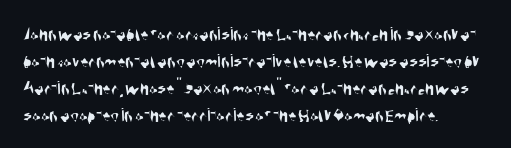
The image shows 20 px text type; set left-aligned, normal line spacing (1.35x), normal letter spacing, not underlined.
